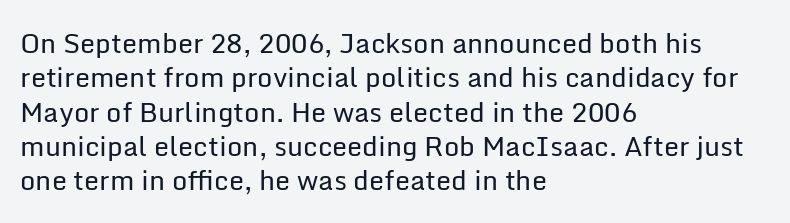
The image shows 27 px text type, upright; set left-aligned, normal line spacing (1.27x), normal letter spacing, not underlined.
